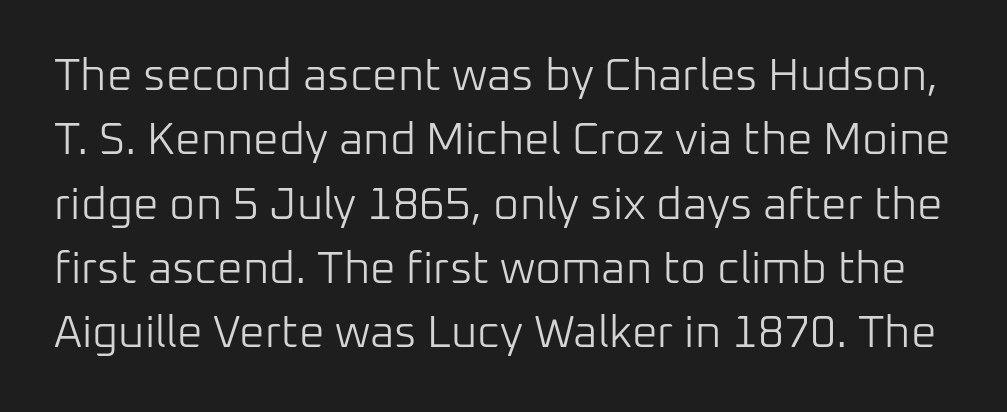
The image shows 45 px light sans-serif type, upright; set normal line spacing (1.43x), normal letter spacing, not underlined; low stroke contrast and a medium x-height.
